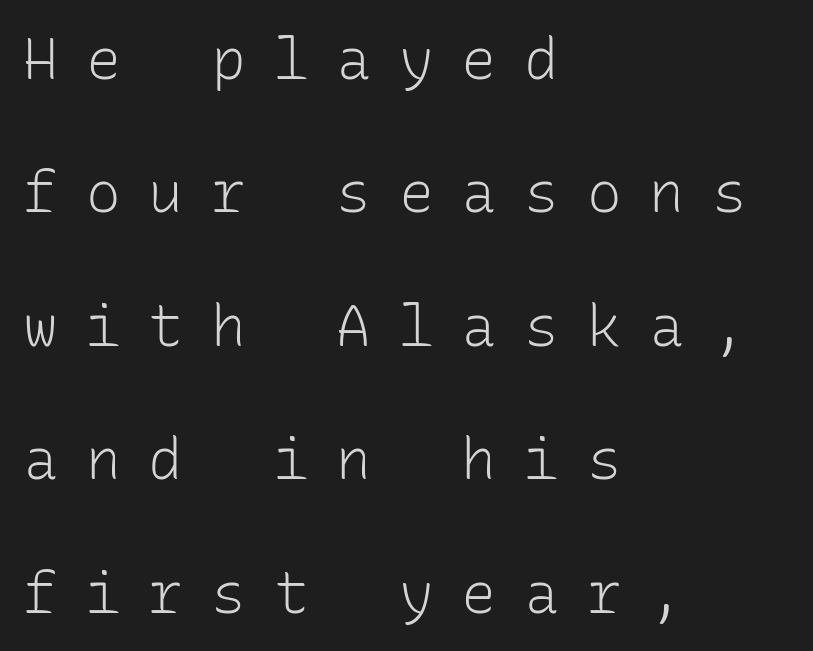
The text was rendered using a sans face with plain stroke endings. No chunkiness to these letters — they're not bold. This sample is left-justified, so line endings fall wherever the words run out. The line-height multiplier appears high, well above default. A bare baseline throughout the passage.
